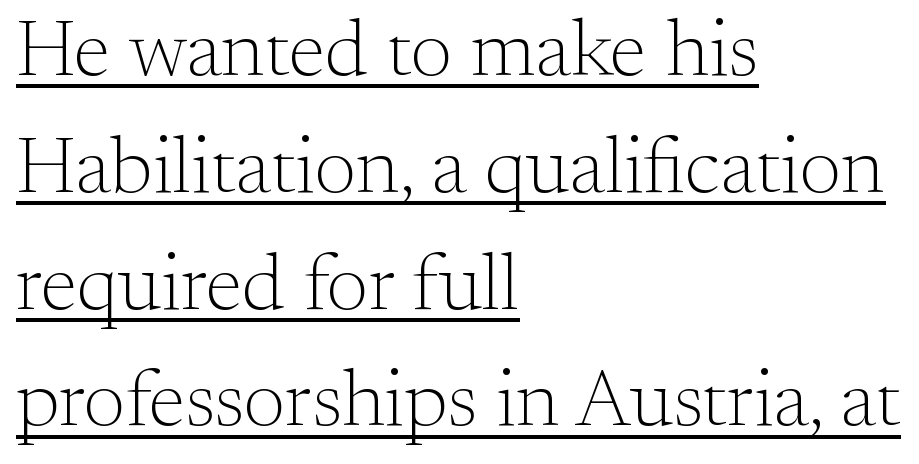
Q: Is the text bold? A: No.
Q: Is the text italic (slanted)? A: No, it is upright.
Q: Is the typeface a serif or a sans-serif typeface? A: Serif.
Q: Is the text underlined? A: Yes.
Q: How is the paragraph aligned? A: Left-aligned.
Q: Is the spacing between letters normal or unusually wide? A: Normal.
Q: Is the spacing between lines tight, normal or loose? A: Normal.
Q: Width (condensed, normal, or wide)? A: Normal.
Q: Stroke contrast? A: Medium.
Q: x-height? A: Small.
Q: Monospaced? A: No.
